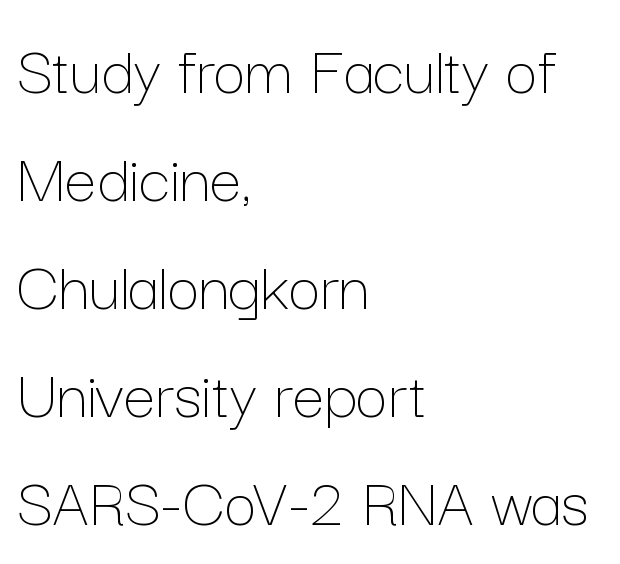
The image shows 71 px thin type, upright; set left-aligned, normal line spacing (1.52x), normal letter spacing, not underlined; low stroke contrast and a medium x-height.
